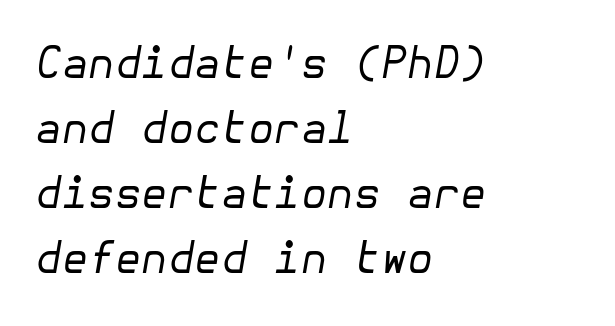
This is oblique type, the kind used for emphasis or titles. Is there much room between lines? A standard amount, neither cramped nor airy. A bare baseline throughout the passage. If you drew a ruler down the left edge, every line would touch it. The passage shown is not bold in any degree. Glyph-to-glyph distance matches everyday printed text.
